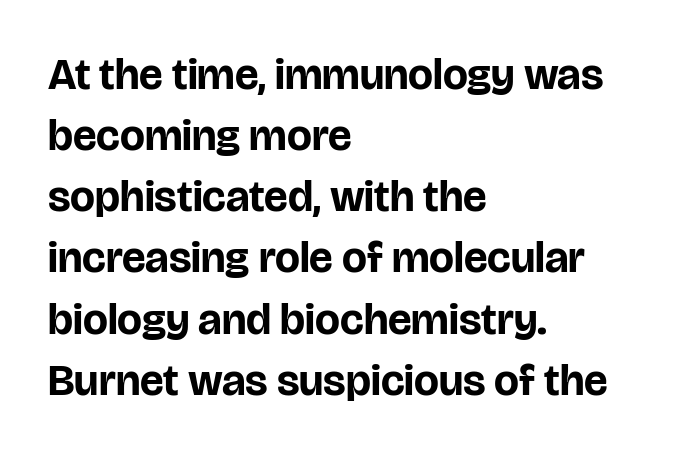
Q: Is the text bold? A: Yes.
Q: Is the text italic (slanted)? A: No, it is upright.
Q: Is the typeface a serif or a sans-serif typeface? A: Sans-serif.
Q: Is the text underlined? A: No.
Q: How is the paragraph aligned? A: Left-aligned.
Q: Is the spacing between letters normal or unusually wide? A: Normal.
Q: Is the spacing between lines tight, normal or loose? A: Normal.
Q: Width (condensed, normal, or wide)? A: Normal.
Q: Stroke contrast? A: Low.
Q: x-height? A: Large.
Q: Monospaced? A: No.
